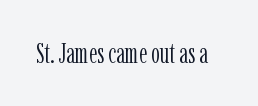
Q: Is the text bold? A: No.
Q: Is the text italic (slanted)? A: No, it is upright.
Q: Is the typeface a serif or a sans-serif typeface? A: Serif.
Q: Is the text underlined? A: No.
Q: Is the spacing between letters normal or unusually wide? A: Normal.
Q: Width (condensed, normal, or wide)? A: Condensed.
Q: Stroke contrast? A: Low.
Q: x-height? A: Medium.
Q: Monospaced? A: No.
